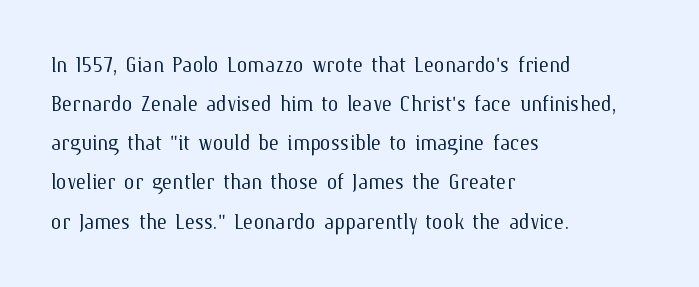
Default kerning and tracking; the words read as compact shapes. No heavy texture on the line: the type isn't bold. A roman cut, with each character standing at attention. Notice how the passage keeps a crisp vertical edge on the left only. Bare-footed words on every line.
